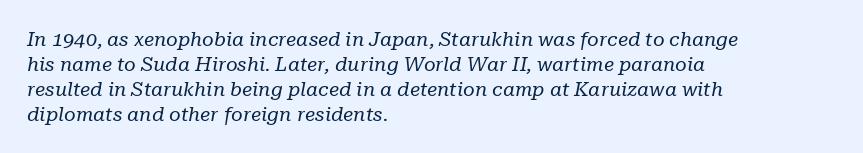
Q: Is the text bold? A: No.
Q: Is the text italic (slanted)? A: Yes, it leans right by about 10 degrees.
Q: Is the text underlined? A: No.
Q: How is the paragraph aligned? A: Left-aligned.
Q: Is the spacing between letters normal or unusually wide? A: Normal.
Q: Is the spacing between lines tight, normal or loose? A: Normal.
